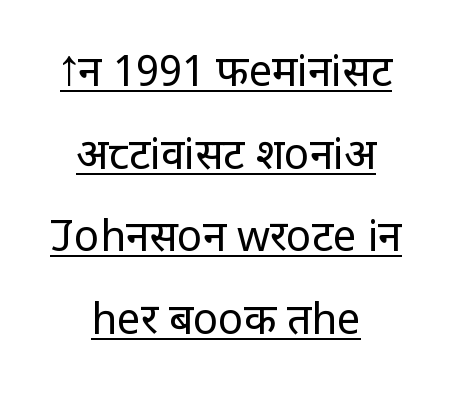
Do the characters align in a grid? No, the font is proportional. Ordinary non-slanted type is in use. Counters stay open thanks to moderate or lighter strokes. A typesetter would call this leading open, well beyond the default. Line starts and ends both wander, symmetrically. Unlike a traditional serif, this face leaves its strokes unadorned.
